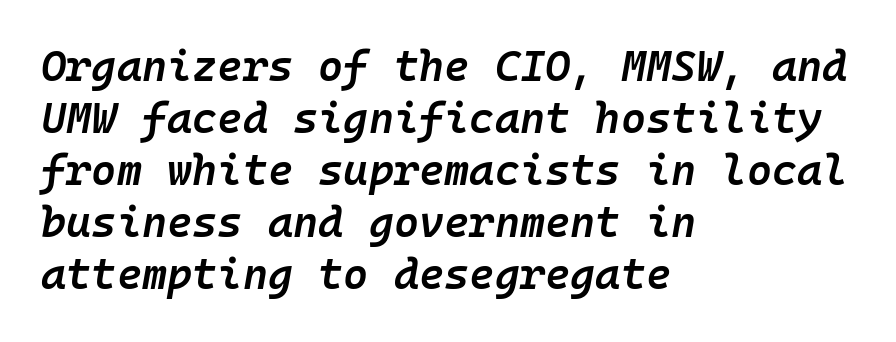
The image shows 43 px semibold type, italic (leaning right), monospaced; set left-aligned, line spacing 1.21x, normal letter spacing, not underlined; low stroke contrast and a medium x-height.
